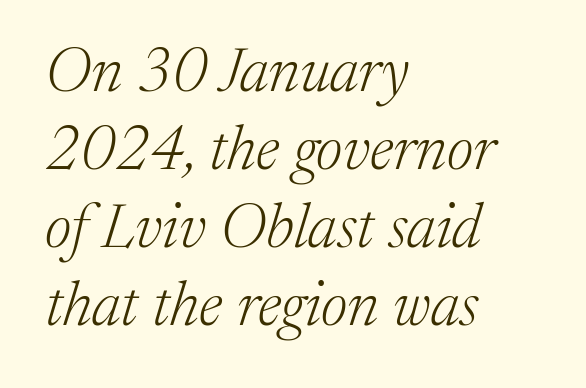
Honestly, there is no underline to notice here at all. Proportional: the letters do not fall into vertical columns. Typographically, this falls in the serif category. No extra ink here — the face is not bold.
